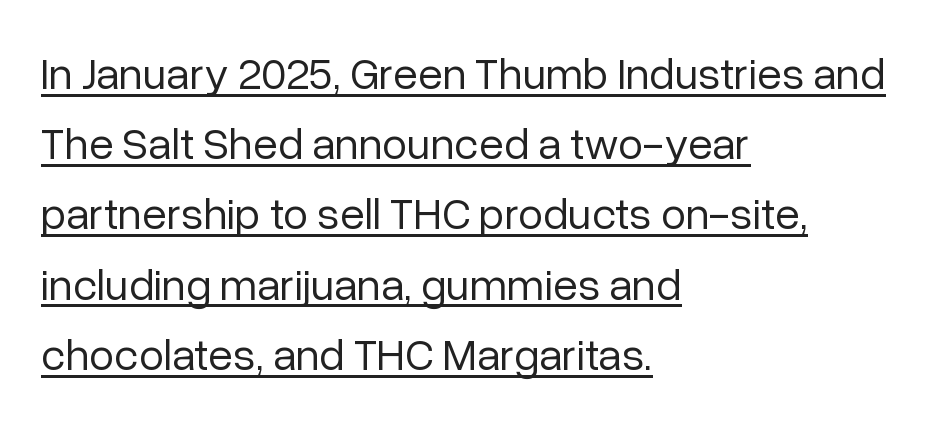
One-word summary of the alignment: left. Here the designer chose a conventional face with non-uniform glyph widths. A typesetter would mark this as roman, not italic. Does the leading feel generous? No, just average.
